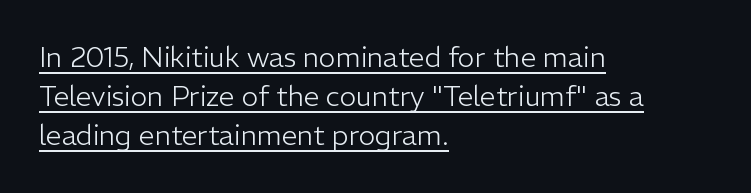
{"serif": "no", "italic": "no", "bold": "no", "weight": "light", "width": "normal", "stroke_contrast": "low", "x_height": "medium", "monospaced": "no", "underline": "yes", "align": "left", "line_spacing": "normal", "line_spacing_ratio": 1.4, "letter_spacing": "normal", "letter_spacing_em": 0.0, "glyph_px": 28}
